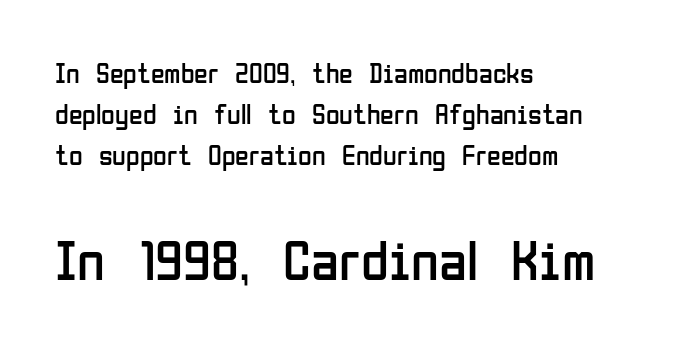
{"serif": "no", "italic": "no", "bold": "no", "weight": "regular", "width": "condensed", "stroke_contrast": "low", "x_height": "medium", "monospaced": "no", "underline": "no", "align": "left", "line_spacing": "normal", "line_spacing_ratio": 1.47, "letter_spacing": "normal", "letter_spacing_em": 0.0, "larger_block": "second", "size_ratio": 2.04, "glyph_px": 57}
